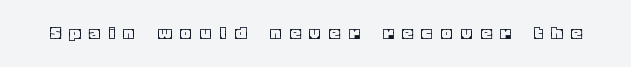
{"italic": "no", "underline": "no", "letter_spacing": "wide", "letter_spacing_em": 0.47, "glyph_px": 20}
